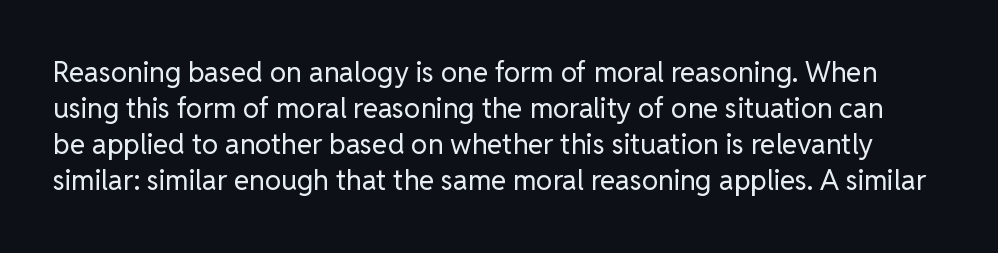
The image shows 28 px regular-weight sans-serif type, upright; set normal line spacing (1.29x), normal letter spacing, not underlined; low stroke contrast and a medium x-height.
